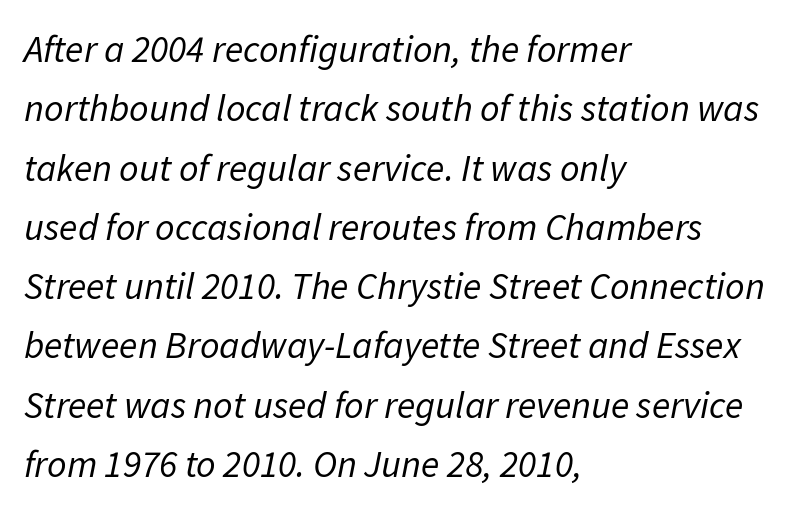
{"italic": "yes", "lean": "right", "slant_degrees": 11, "bold": "no", "weight": "regular", "width": "normal", "stroke_contrast": "low", "x_height": "medium", "monospaced": "no", "underline": "no", "align": "left", "line_spacing": "normal", "line_spacing_ratio": 1.56, "letter_spacing": "normal", "letter_spacing_em": 0.0, "glyph_px": 38}
